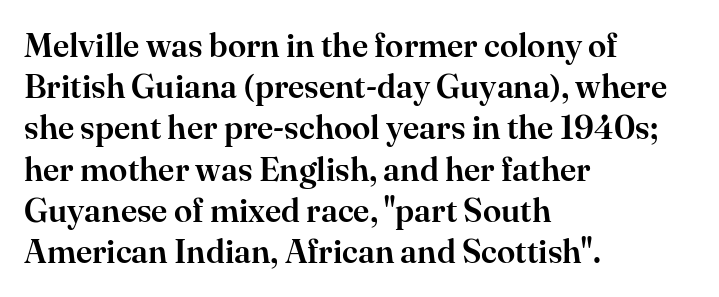
Q: Is the text italic (slanted)? A: No, it is upright.
Q: Is the typeface a serif or a sans-serif typeface? A: Serif.
Q: Is the text underlined? A: No.
Q: How is the paragraph aligned? A: Left-aligned.
Q: Is the spacing between letters normal or unusually wide? A: Normal.
Q: Is the spacing between lines tight, normal or loose? A: Normal.
Q: Width (condensed, normal, or wide)? A: Normal.
Q: Stroke contrast? A: High.
Q: x-height? A: Small.
Q: Monospaced? A: No.
